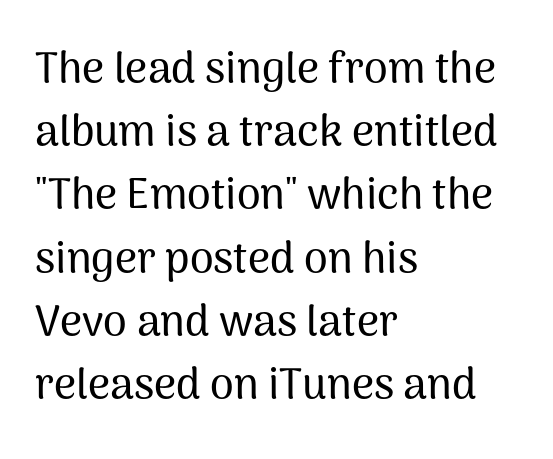
Does the leading feel generous? No, just average. Has an underline been added? It has not. The typography opts for an upright posture over an oblique one. The lines are quadded left. Character widths vary here, with narrow letters taking less room than wide ones. These lines keep a tight, regular rhythm from letter to letter.
